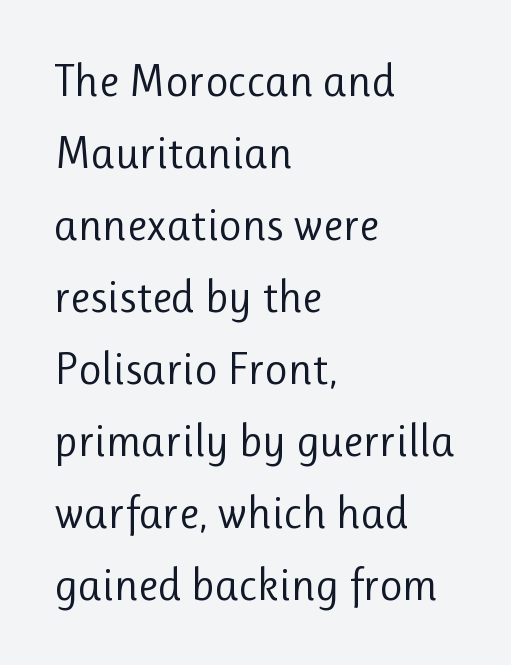
Q: Is the text bold? A: No.
Q: Is the text italic (slanted)? A: No, it is upright.
Q: Is the typeface a serif or a sans-serif typeface? A: Sans-serif.
Q: Is the text underlined? A: No.
Q: How is the paragraph aligned? A: Left-aligned.
Q: Is the spacing between letters normal or unusually wide? A: Normal.
Q: Is the spacing between lines tight, normal or loose? A: Normal.
Q: Width (condensed, normal, or wide)? A: Normal.
Q: Stroke contrast? A: Low.
Q: x-height? A: Medium.
Q: Monospaced? A: No.
